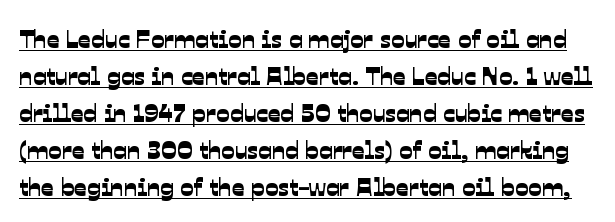
{"underline": "yes", "line_spacing": "normal", "line_spacing_ratio": 1.48, "letter_spacing": "normal", "letter_spacing_em": 0.0, "glyph_px": 25}
